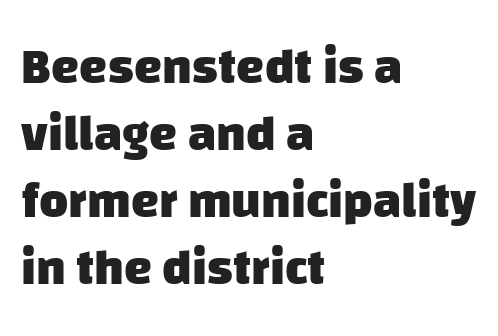
The image shows 50 px heavy sans-serif type; set left-aligned, normal line spacing (1.34x), normal letter spacing, not underlined; low stroke contrast and a large x-height.
